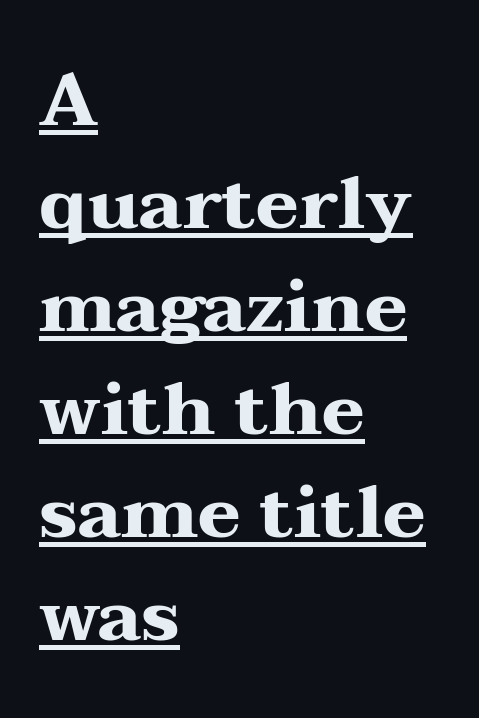
The image shows 73 px heavy, wide serif type, upright; set left-aligned, normal line spacing (1.41x), normal letter spacing, underlined; medium stroke contrast and a medium x-height.
